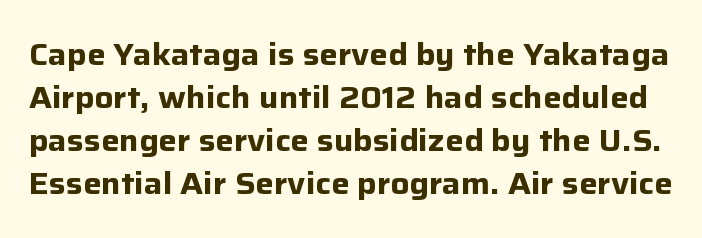
The strip under each line holds only bare page. Character widths vary here, with narrow letters taking less room than wide ones. The face used here is rendered with its standard letterfit. No feet cap the strokes, marking this as sans-serif type.
